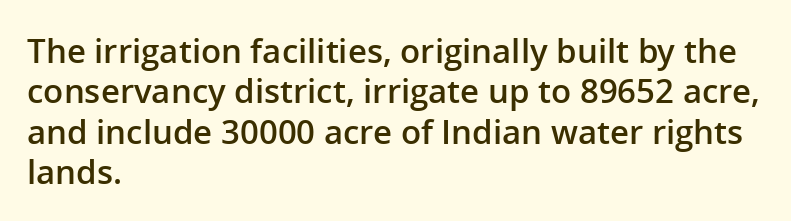
The image shows 33 px semibold sans-serif type, upright; set left-aligned, line spacing 1.22x, normal letter spacing, not underlined; low stroke contrast and a medium x-height.
